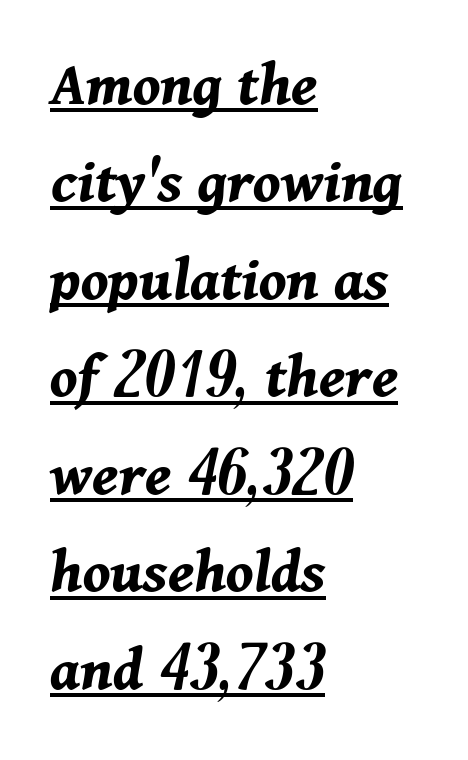
The image shows 65 px bold type, italic (leaning right); set left-aligned, normal line spacing (1.5x), normal letter spacing, underlined; medium stroke contrast and a medium x-height.
